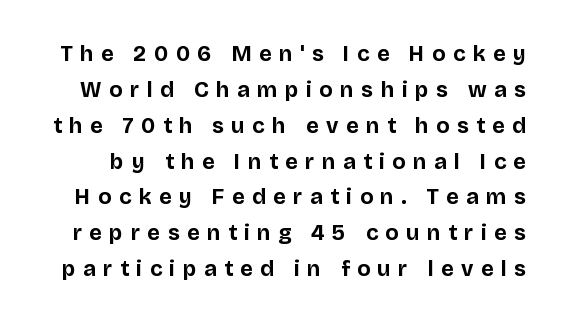
The image shows 22 px bold type, upright; set normal line spacing (1.63x), unusually wide letter spacing (+0.34 em), not underlined.
